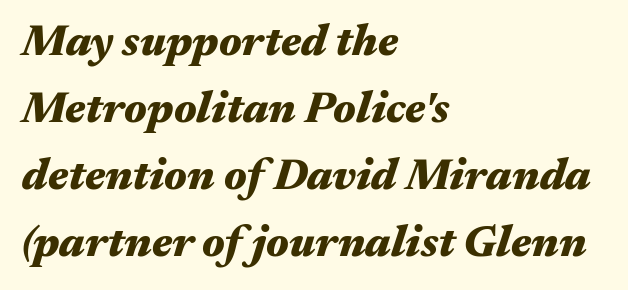
Each letter keeps its own natural width here, so spacing adapts to shape. A typesetter would mark this as italic. Typesetter's note: full bold, strokes at maximum text heaviness. Reading down the column, the eye jumps a familiar distance to each next line. Visually the block forms a straight wall on the left and a jagged coastline on the right. Nobody drew a line under any word here.
